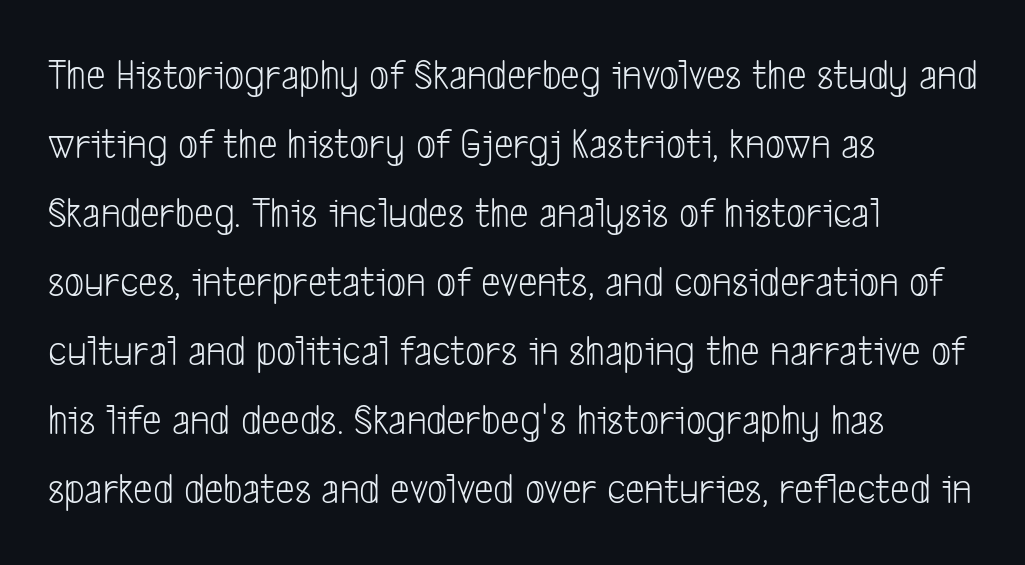
{"serif": "no", "bold": "no", "weight": "light", "width": "condensed", "stroke_contrast": "low", "x_height": "medium", "monospaced": "no", "underline": "no", "align": "left", "line_spacing": "normal", "line_spacing_ratio": 1.57, "letter_spacing": "normal", "letter_spacing_em": 0.0, "glyph_px": 44}
